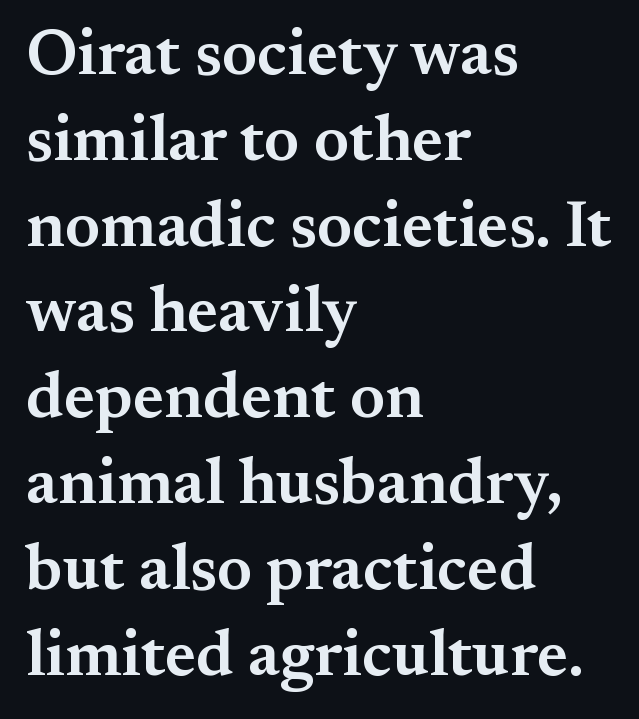
{"serif": "yes", "italic": "no", "bold": "semi", "weight": "semibold", "width": "normal", "stroke_contrast": "medium", "x_height": "small", "monospaced": "no", "underline": "no", "align": "left", "line_spacing": "normal", "line_spacing_ratio": 1.32, "letter_spacing": "normal", "letter_spacing_em": 0.0, "glyph_px": 65}
